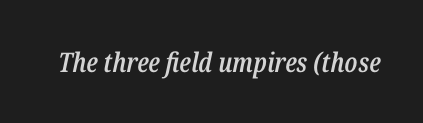
You could call the tracking neutral — neither tight nor loose. The passage shown is not underscored anywhere. These lines were composed using italics. Its strokes are somewhat broadened, the hallmark of semibold type.
